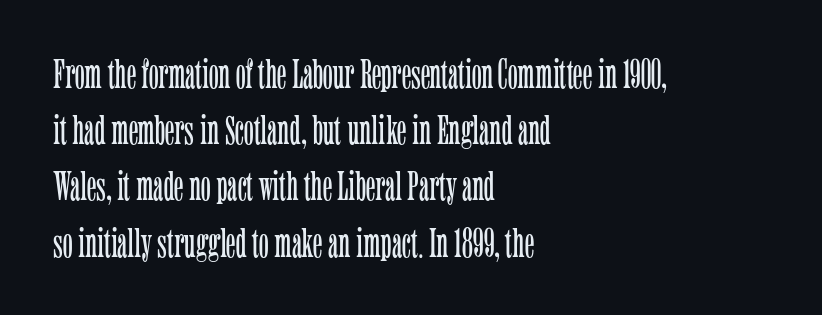
Stem width sits at or under what a default text font uses. This rendering employs a face with finishing strokes, i.e., a serif. You could not count columns in this text — the font is proportionally spaced. A classic flush-left, rag-right setting is used for this passage. This sample keeps an unexceptional amount of space between lines. The zone under the glyphs is completely vacant.
